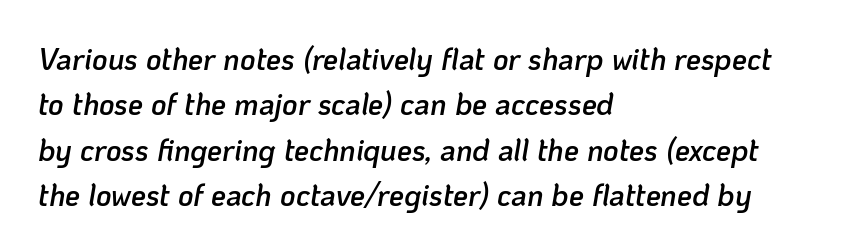
Q: Is the text bold? A: Semi-bold.
Q: Is the text italic (slanted)? A: Yes, it leans right by about 10 degrees.
Q: Is the text underlined? A: No.
Q: How is the paragraph aligned? A: Left-aligned.
Q: Is the spacing between letters normal or unusually wide? A: Normal.
Q: Is the spacing between lines tight, normal or loose? A: Normal.
Q: Width (condensed, normal, or wide)? A: Normal.
Q: Stroke contrast? A: Low.
Q: x-height? A: Medium.
Q: Monospaced? A: No.
